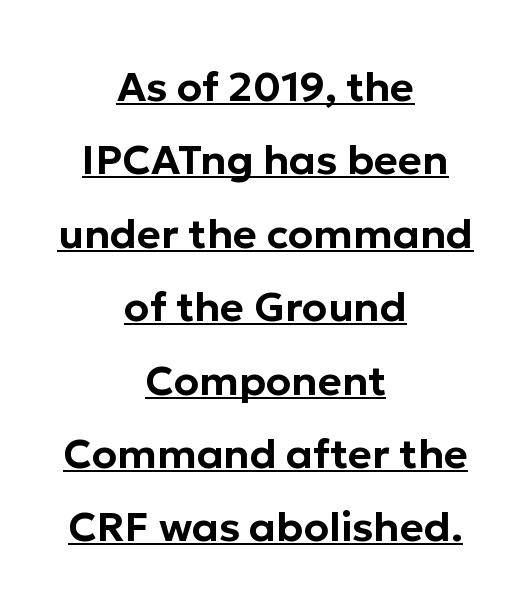
The image shows 41 px sans-serif type, upright; set centered, line spacing 1.79x, normal letter spacing, underlined; low stroke contrast and a medium x-height.
